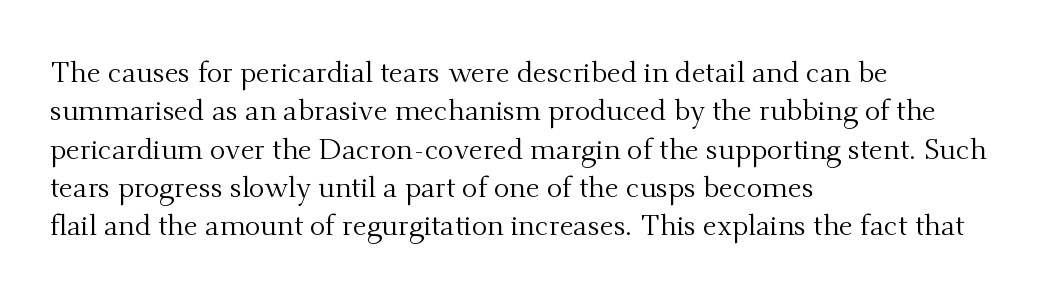
Q: Is the text bold? A: No.
Q: Is the text italic (slanted)? A: No, it is upright.
Q: Is the typeface a serif or a sans-serif typeface? A: Serif.
Q: Is the text underlined? A: No.
Q: How is the paragraph aligned? A: Left-aligned.
Q: Is the spacing between letters normal or unusually wide? A: Normal.
Q: Is the spacing between lines tight, normal or loose? A: Normal.
Q: Width (condensed, normal, or wide)? A: Normal.
Q: Stroke contrast? A: Medium.
Q: x-height? A: Small.
Q: Monospaced? A: No.
